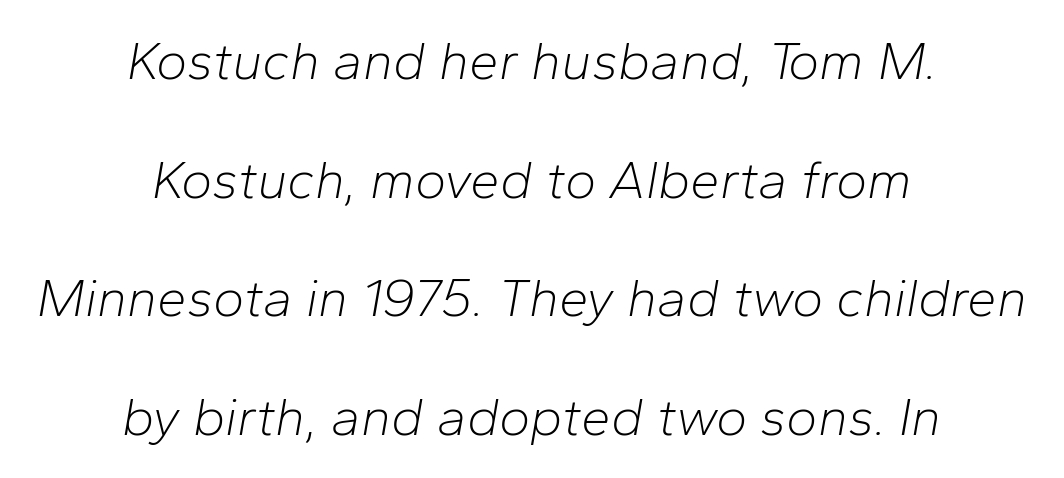
Tall strokes in this sample are angled rather than plumb. Think standard paragraph weight, or any step lighter than that. A centered setting, common on invitations and titles, is used for this passage. Note the varied advance widths — an 'i' is clearly narrower than an 'm'. Underline: absent. Caption: standard tracking, unaltered.
